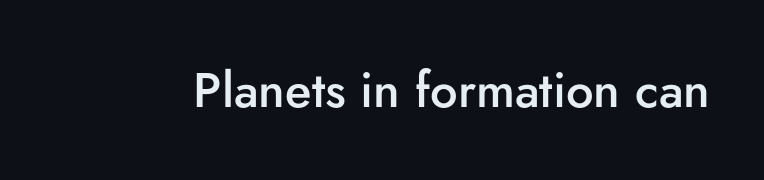
These words are printed semibold, heavier than regular yet not bold. Here the designer chose a conventional face with non-uniform glyph widths. A typesetter would mark this as roman, not italic. Observe the ordinary spacing: letters are neighbours, not strangers. The baseline area is clear.
